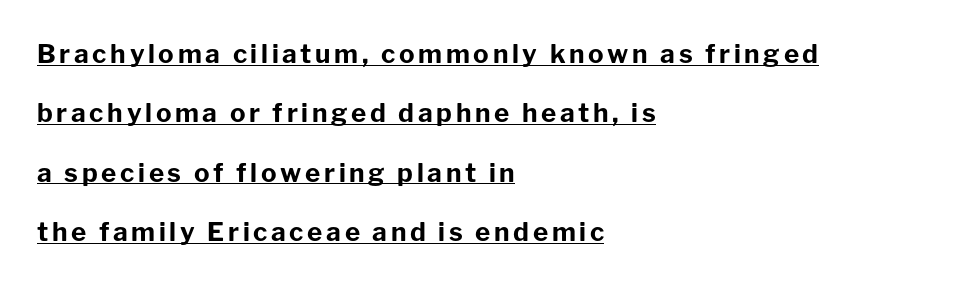
The space between consecutive lines is lavish. Caption: multi-line text, flush left, ragged right. The lettering holds an erect, upright posture throughout. Pretty heavy lettering here — definitely bold. Beneath each row of characters lies a ruled line.
